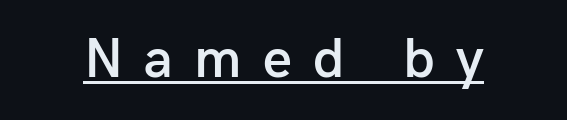
Substantial extra tracking has been applied to these lines. Underline: present. Emphasis by weight is partial: semibold. Designer's note — italics off, roman on. Proportional: the letters do not fall into vertical columns. A typesetter would label this face a sans.
